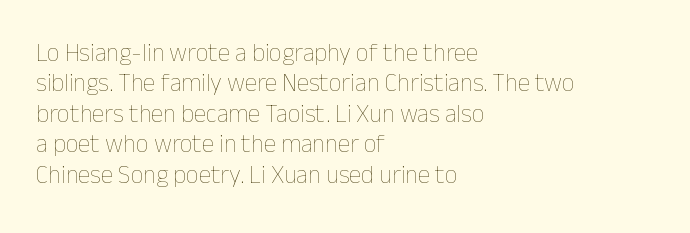
Q: Is the text bold? A: No.
Q: Is the text italic (slanted)? A: No, it is upright.
Q: Is the text underlined? A: No.
Q: How is the paragraph aligned? A: Left-aligned.
Q: Is the spacing between letters normal or unusually wide? A: Normal.
